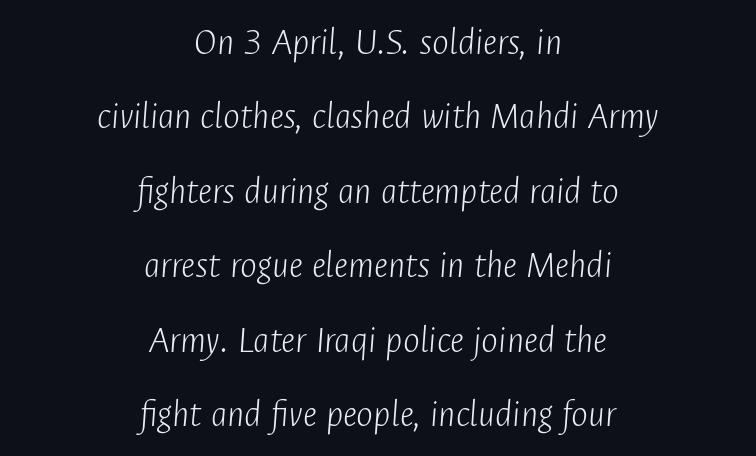
The image shows 40 px light, condensed type, italic (leaning right); set centered, line spacing 1.86x, normal letter spacing, not underlined; low stroke contrast and a medium x-height.
